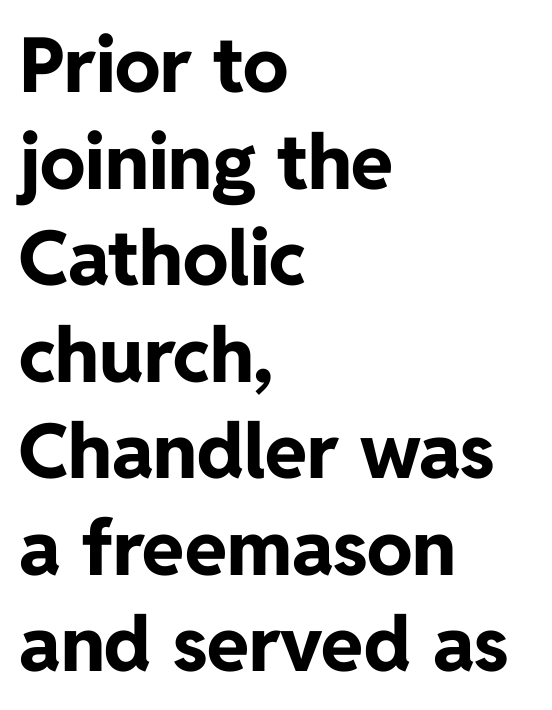
The type is set solid horizontally, with unmodified tracking. The typeface chosen for these lines omits serifs. Compared with an ordinary text face, these strokes are far heavier — a full bold. What's the leading like? Ordinary, nothing unusual.
